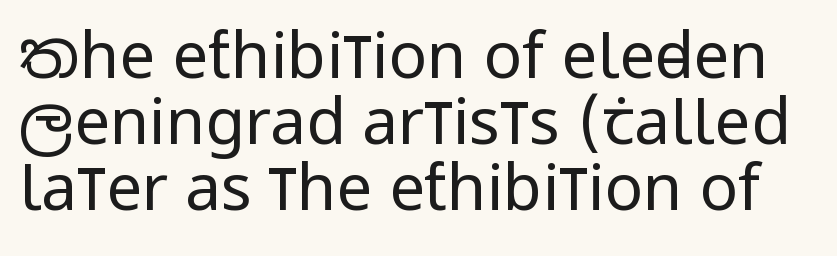
The image shows 64 px regular-weight, condensed sans-serif type, upright; set tight line spacing (1.03x), normal letter spacing, not underlined; low stroke contrast and a large x-height.
